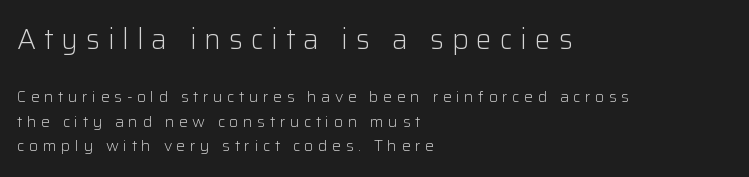
{"serif": "no", "italic": "no", "bold": "no", "weight": "light", "width": "normal", "stroke_contrast": "low", "x_height": "medium", "monospaced": "no", "underline": "no", "align": "left", "line_spacing": "normal", "line_spacing_ratio": 1.55, "letter_spacing": "wide", "letter_spacing_em": 0.28, "larger_block": "first", "size_ratio": 1.75, "glyph_px": 28}
